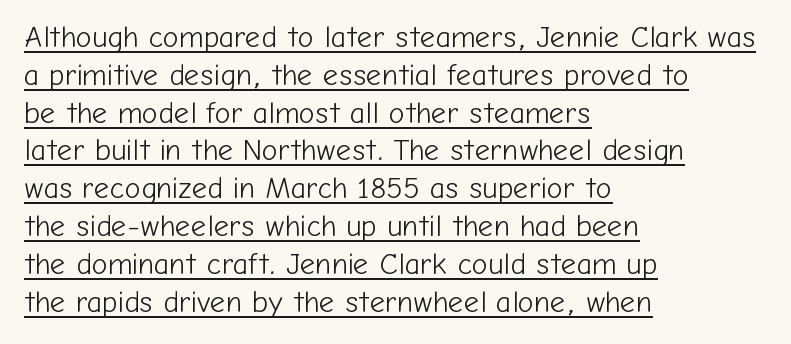
The image shows 30 px light sans-serif type, upright; set left-aligned, normal line spacing (1.26x), normal letter spacing, underlined; low stroke contrast and a medium x-height.
